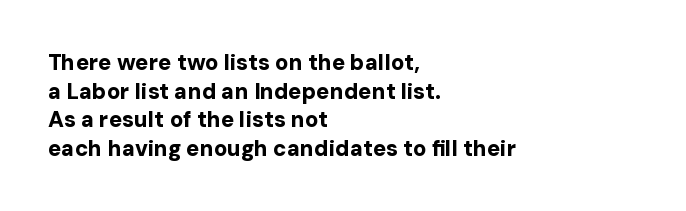
Q: Is the text bold? A: Yes.
Q: Is the text italic (slanted)? A: No, it is upright.
Q: Is the text underlined? A: No.
Q: How is the paragraph aligned? A: Left-aligned.
Q: Is the spacing between letters normal or unusually wide? A: Normal.
Q: Is the spacing between lines tight, normal or loose? A: Normal.
